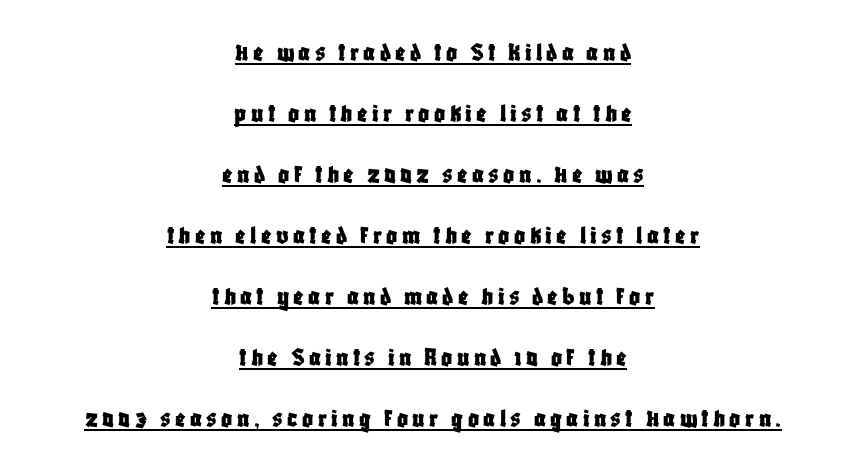
Posture: straight, roman, zero tilt. Beneath each row of characters lies a ruled line. Typeset on center — no edge is straight. This sample trades compactness for vertical openness between lines.
